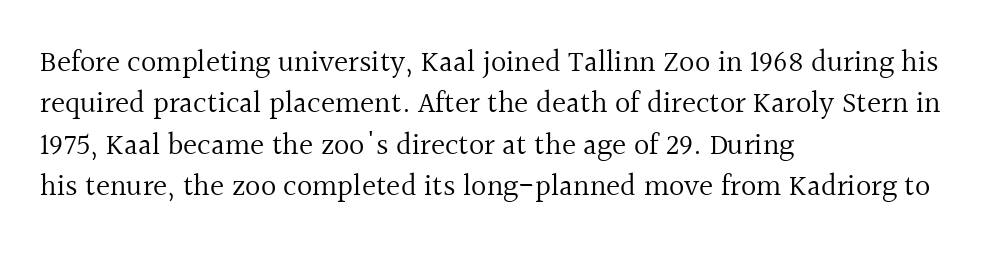
The image shows 30 px regular-weight serif type, upright; set left-aligned, normal line spacing (1.38x), normal letter spacing, not underlined; a medium x-height.
